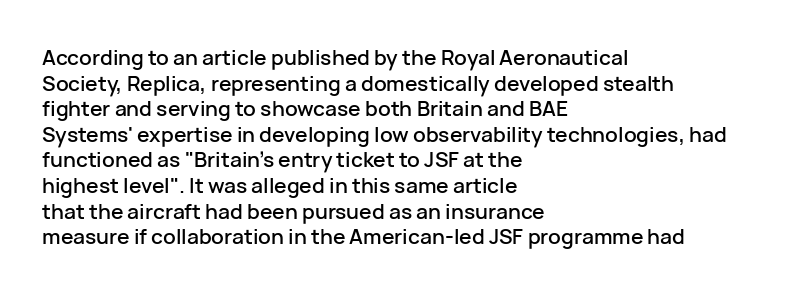
Q: Is the text italic (slanted)? A: No, it is upright.
Q: Is the text underlined? A: No.
Q: How is the paragraph aligned? A: Left-aligned.
Q: Is the spacing between letters normal or unusually wide? A: Normal.
